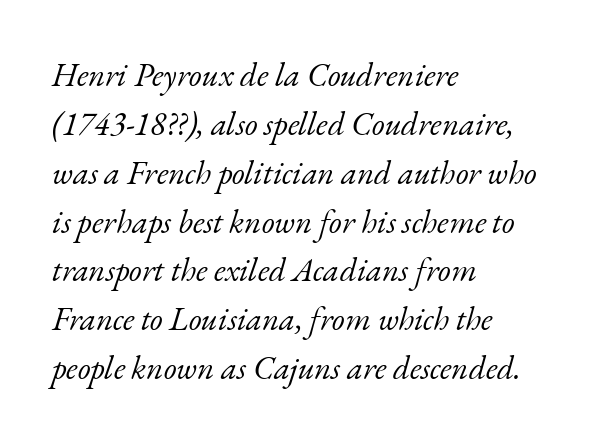
The image shows 33 px light serif type, italic (leaning right); set left-aligned, normal line spacing (1.48x), normal letter spacing, not underlined; low stroke contrast and a small x-height.
